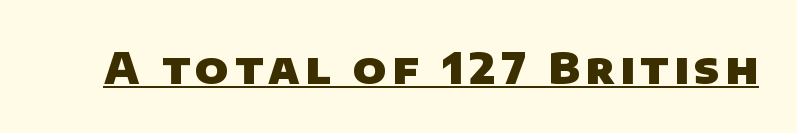
{"serif": "no", "bold": "yes", "weight": "heavy", "width": "normal", "stroke_contrast": "low", "x_height": "large", "monospaced": "no", "underline": "yes", "glyph_px": 43}
